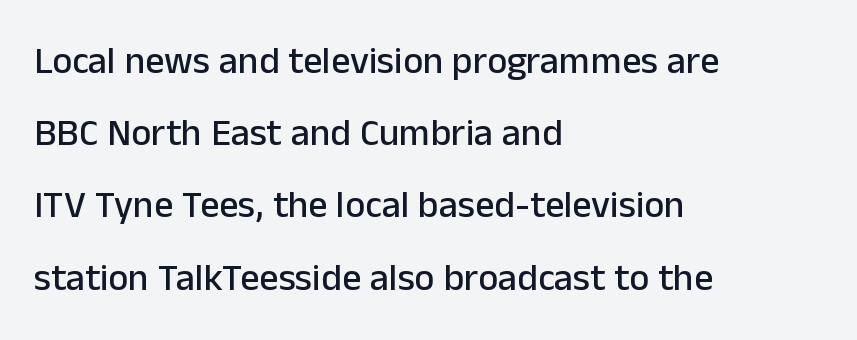
{"serif": "no", "italic": "no", "width": "normal", "stroke_contrast": "low", "x_height": "medium", "monospaced": "no", "underline": "no", "align": "left", "line_spacing": "loose", "line_spacing_ratio": 1.9, "letter_spacing": "normal", "letter_spacing_em": 0.0, "glyph_px": 38}
